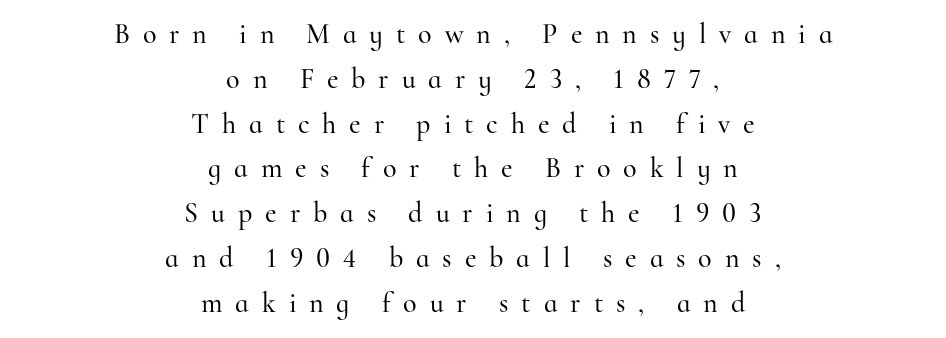
Here the designer chose a conventional face with non-uniform glyph widths. Characters follow at a spacing far wider than the type designer built in. The characters display serif detailing at their extremities. Reading down the block, each line starts at a different indent, mirrored at its end.
